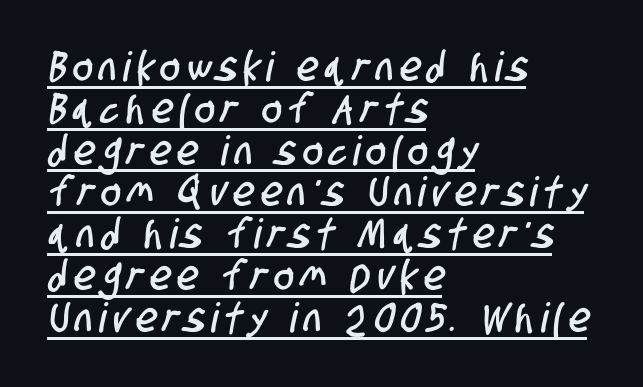
A classic flush-left, rag-right setting is used for this passage. These lines huddle together more closely than default settings would place them. This is underlined copy, the kind a proofreader might mark for attention. Serif or sans? Sans — the stroke terminals are bare.
